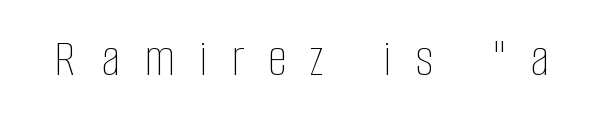
The image shows 54 px thin, condensed type, upright; set unusually wide letter spacing (+0.45 em), not underlined; low stroke contrast and a large x-height.
